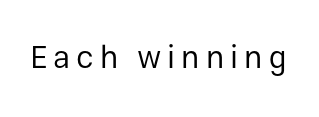
Q: Is the text bold? A: No.
Q: Is the text italic (slanted)? A: No, it is upright.
Q: Is the typeface a serif or a sans-serif typeface? A: Sans-serif.
Q: Is the text underlined? A: No.
Q: Width (condensed, normal, or wide)? A: Normal.
Q: Stroke contrast? A: Low.
Q: x-height? A: Medium.
Q: Monospaced? A: No.
